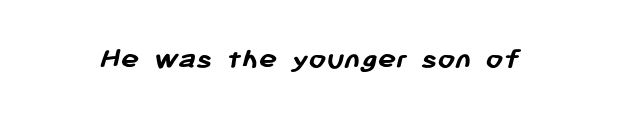
{"serif": "no", "bold": "yes", "weight": "semibold", "width": "normal", "stroke_contrast": "low", "x_height": "medium", "monospaced": "no", "underline": "no", "letter_spacing": "normal", "letter_spacing_em": 0.0, "glyph_px": 31}
